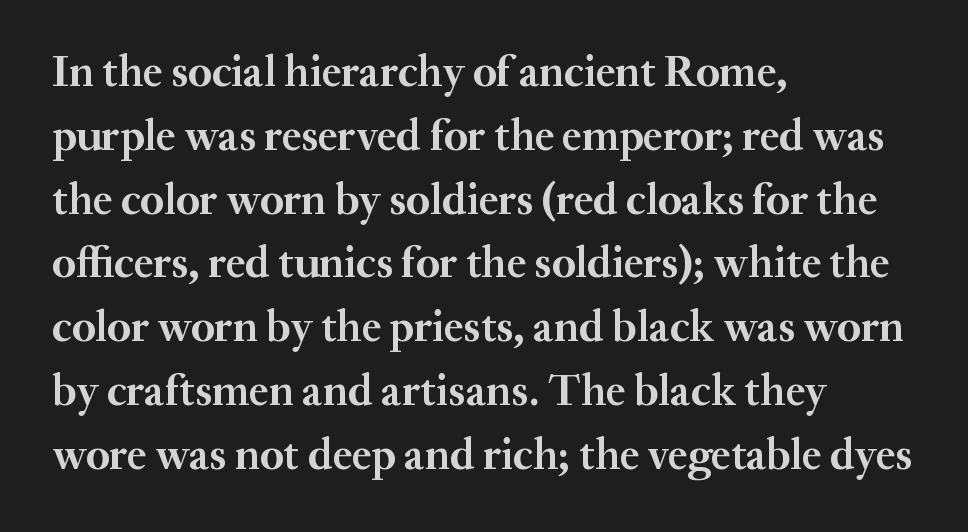
Q: Is the text bold? A: Yes.
Q: Is the text italic (slanted)? A: No, it is upright.
Q: Is the typeface a serif or a sans-serif typeface? A: Serif.
Q: Is the text underlined? A: No.
Q: How is the paragraph aligned? A: Left-aligned.
Q: Is the spacing between letters normal or unusually wide? A: Normal.
Q: Is the spacing between lines tight, normal or loose? A: Normal.
Q: Width (condensed, normal, or wide)? A: Normal.
Q: Stroke contrast? A: Medium.
Q: x-height? A: Small.
Q: Monospaced? A: No.
